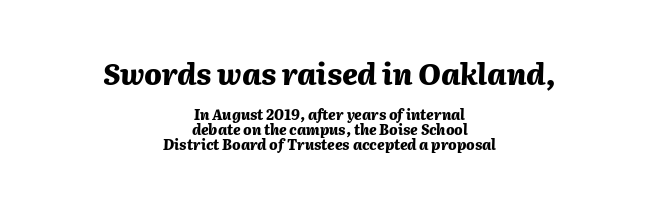
{"italic": "yes", "lean": "right", "slant_degrees": 2, "bold": "yes", "weight": "heavy", "width": "normal", "stroke_contrast": "medium", "x_height": "medium", "monospaced": "no", "underline": "no", "align": "center", "line_spacing": "tight", "line_spacing_ratio": 1.06, "letter_spacing": "normal", "letter_spacing_em": 0.0, "larger_block": "first", "size_ratio": 2.07, "glyph_px": 29}
